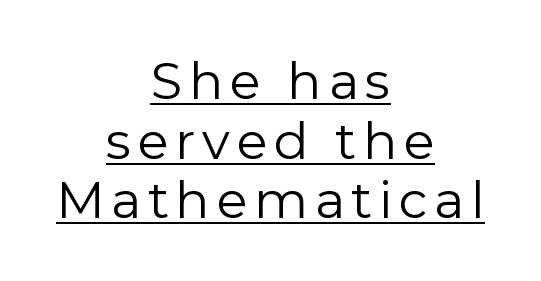
The image shows 51 px regular-weight sans-serif type, upright; set centered, line spacing 1.17x, underlined; low stroke contrast and a medium x-height.
